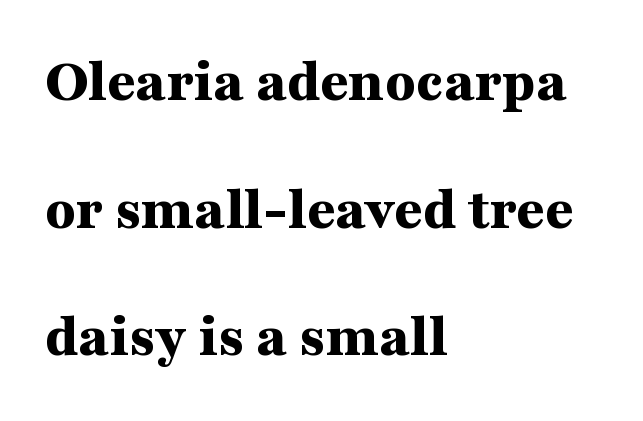
{"serif": "yes", "italic": "no", "bold": "yes", "weight": "bold", "width": "wide", "stroke_contrast": "medium", "x_height": "medium", "monospaced": "no", "underline": "no", "align": "left", "line_spacing": "loose", "line_spacing_ratio": 2.06, "letter_spacing": "normal", "letter_spacing_em": 0.0, "glyph_px": 62}
